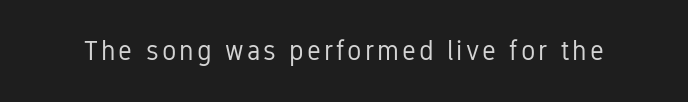
Q: Is the text bold? A: No.
Q: Is the text italic (slanted)? A: No, it is upright.
Q: Is the text underlined? A: No.
